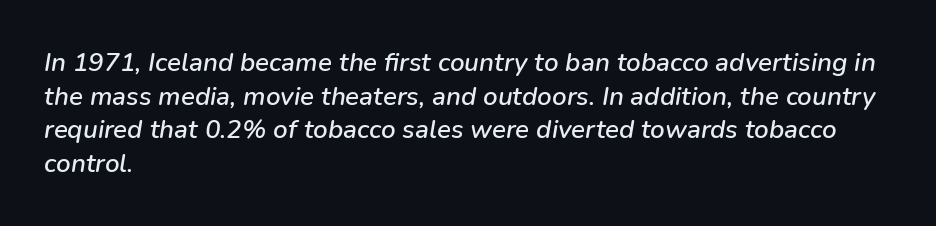
{"italic": "yes", "lean": "right", "slant_degrees": 9, "underline": "no", "align": "left", "line_spacing": "normal", "line_spacing_ratio": 1.29, "letter_spacing": "normal", "letter_spacing_em": 0.0, "glyph_px": 26}
